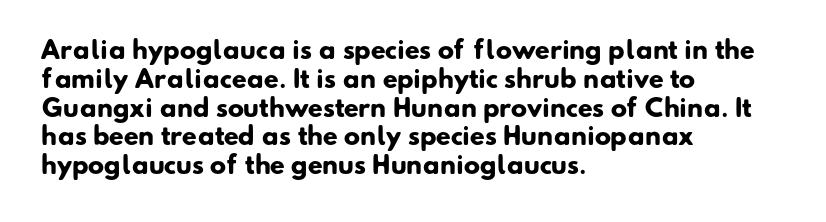
Does extra space separate the letters? No, they use regular spacing. The baseline area is clear. Set as a true bold cut, around the 700 mark. These lines stack with their left ends in a neat column.
